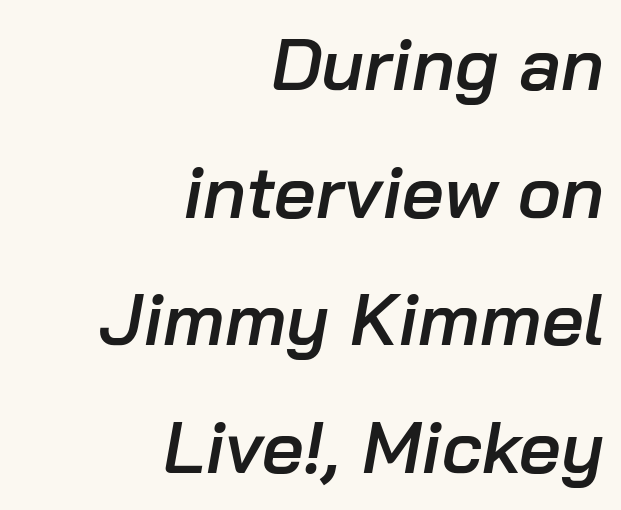
Q: Is the text bold? A: Semi-bold.
Q: Is the text italic (slanted)? A: Yes, it leans right by about 10 degrees.
Q: Is the text underlined? A: No.
Q: How is the paragraph aligned? A: Right-aligned.
Q: Is the spacing between letters normal or unusually wide? A: Normal.
Q: Width (condensed, normal, or wide)? A: Normal.
Q: Stroke contrast? A: Low.
Q: x-height? A: Medium.
Q: Monospaced? A: No.
